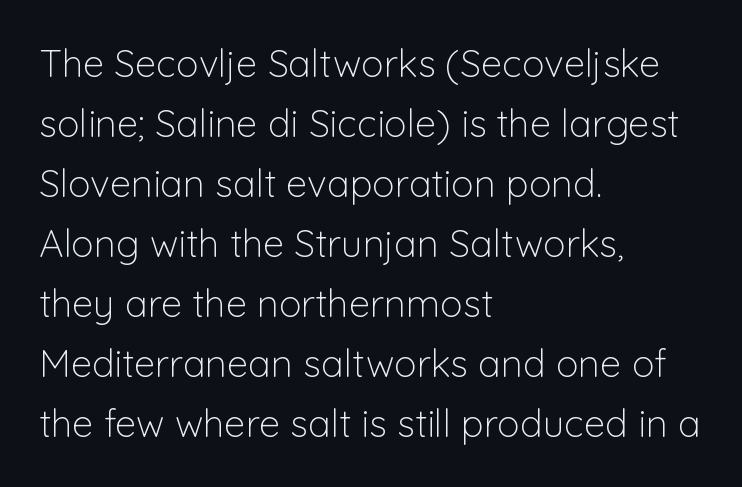
The image shows 38 px light sans-serif type, upright; set left-aligned, normal line spacing (1.58x), normal letter spacing, not underlined; low stroke contrast and a medium x-height.
